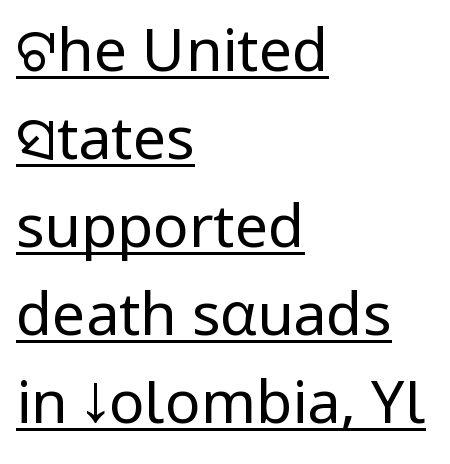
Which margin do the lines hug? The left one — the right edge is uneven. Posture: vertical. Rows of type keep a routine distance in the vertical direction. Here the designer chose a conventional face with non-uniform glyph widths. Spacing between characters is what you'd get straight out of the box.
